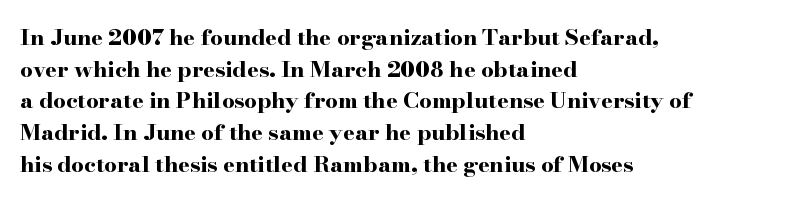
Q: Is the text bold? A: Yes.
Q: Is the text italic (slanted)? A: No, it is upright.
Q: Is the text underlined? A: No.
Q: How is the paragraph aligned? A: Left-aligned.
Q: Is the spacing between letters normal or unusually wide? A: Normal.
Q: Is the spacing between lines tight, normal or loose? A: Normal.
